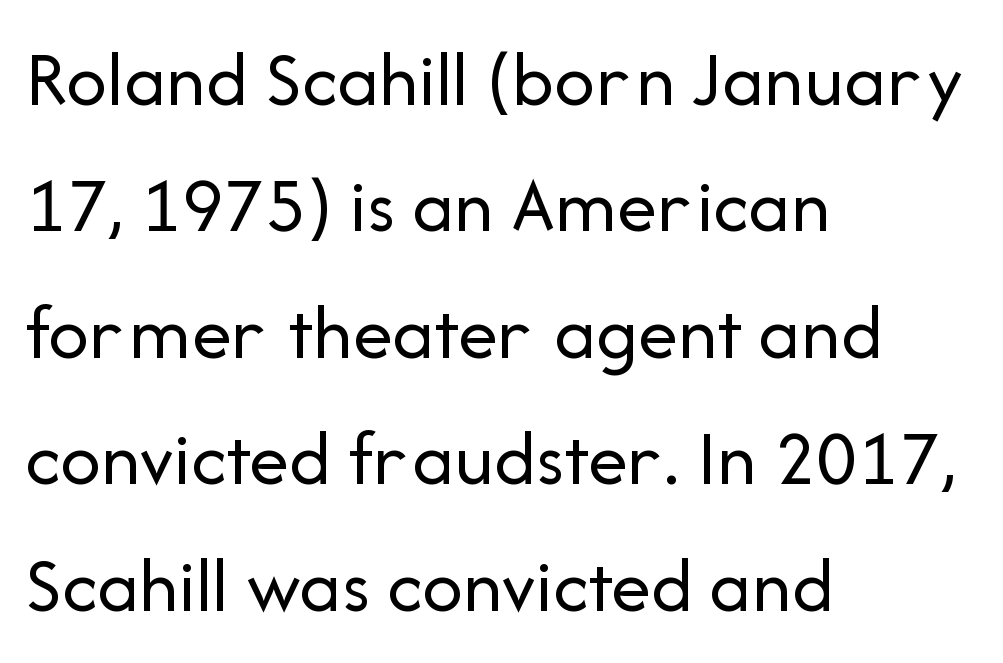
{"serif": "no", "italic": "no", "bold": "no", "weight": "regular", "width": "normal", "stroke_contrast": "low", "x_height": "medium", "monospaced": "no", "underline": "no", "align": "left", "line_spacing": "normal", "line_spacing_ratio": 1.58, "letter_spacing": "normal", "letter_spacing_em": 0.0, "glyph_px": 80}
